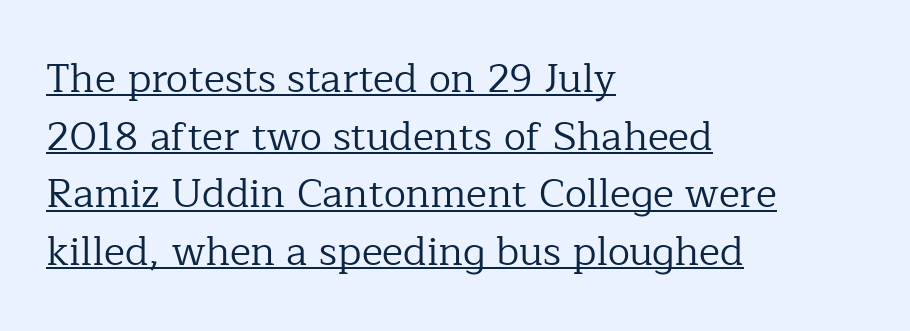
Q: Is the text bold? A: No.
Q: Is the text italic (slanted)? A: No, it is upright.
Q: Is the typeface a serif or a sans-serif typeface? A: Serif.
Q: Is the text underlined? A: Yes.
Q: How is the paragraph aligned? A: Left-aligned.
Q: Is the spacing between letters normal or unusually wide? A: Normal.
Q: Is the spacing between lines tight, normal or loose? A: Normal.
Q: Width (condensed, normal, or wide)? A: Normal.
Q: Stroke contrast? A: Low.
Q: x-height? A: Medium.
Q: Monospaced? A: No.
